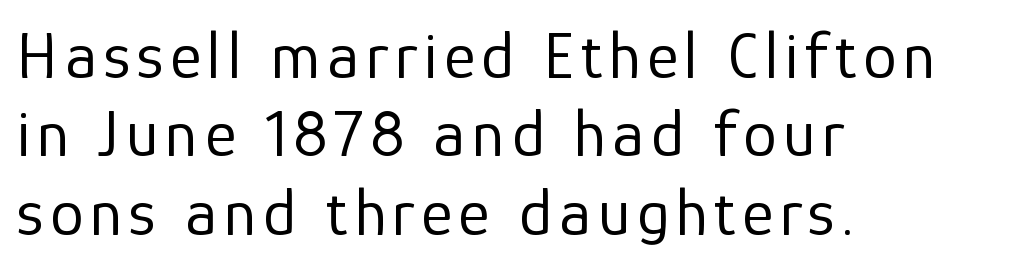
Has an underline been added? It has not. Reading down the block, your eye returns to a fixed left position each line. Spacing verdict: proportional, widths tailored to each character. Stem width sits at or under what a default text font uses. This sample uses an upright cut, with every glyph sitting square on the baseline.
